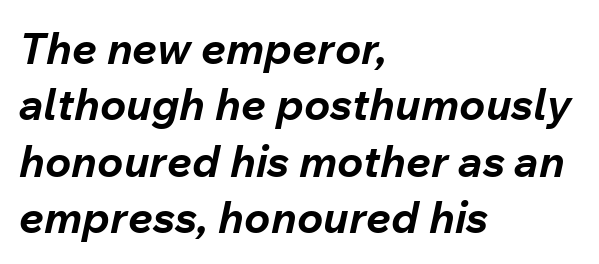
Posture: slanted. Typesetter's note: full bold, strokes at maximum text heaviness. Leftover space on each line is placed entirely after the last word. Is this a fixed-width face? No — the glyphs have proportional, varying widths. Just letters on the line, the space beneath them empty. Does extra space separate the letters? No, they use regular spacing.
